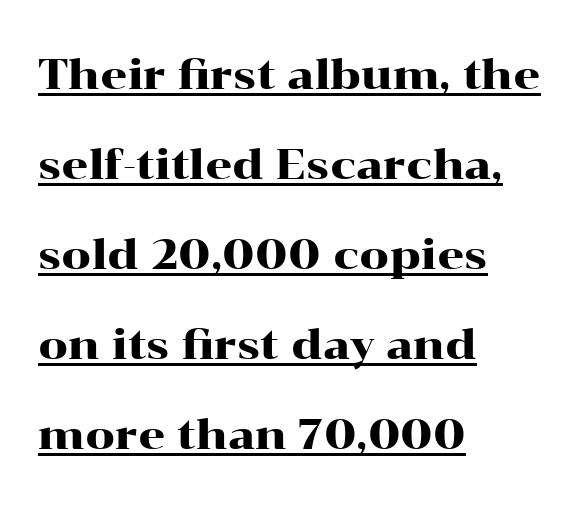
The image shows 42 px wide serif type, upright; set left-aligned, loose line spacing (2.14x), normal letter spacing, underlined; high stroke contrast and a medium x-height.
